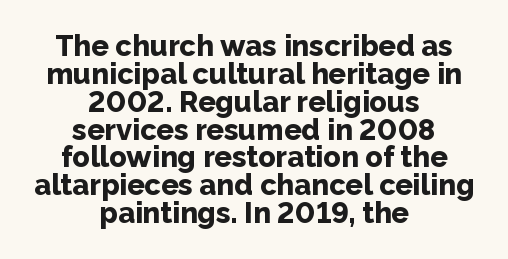
Q: Is the text bold? A: Yes.
Q: Is the text italic (slanted)? A: No, it is upright.
Q: Is the typeface a serif or a sans-serif typeface? A: Sans-serif.
Q: Is the text underlined? A: No.
Q: How is the paragraph aligned? A: Centered.
Q: Is the spacing between letters normal or unusually wide? A: Normal.
Q: Is the spacing between lines tight, normal or loose? A: Tight.
Q: Width (condensed, normal, or wide)? A: Normal.
Q: Stroke contrast? A: Low.
Q: x-height? A: Medium.
Q: Monospaced? A: No.
